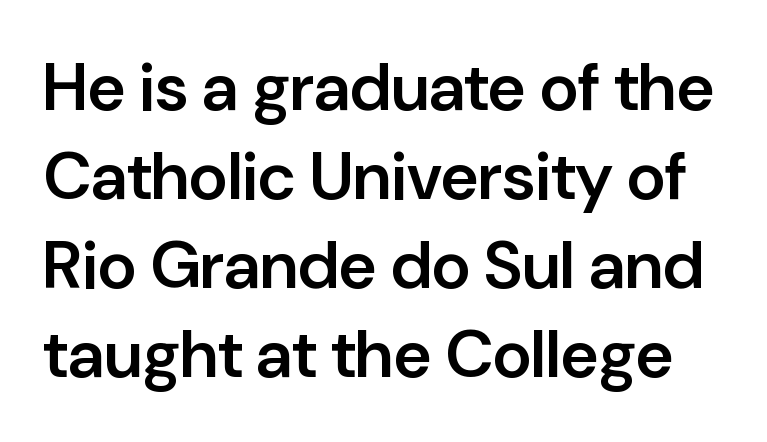
Q: Is the text bold? A: Semi-bold.
Q: Is the text italic (slanted)? A: No, it is upright.
Q: Is the typeface a serif or a sans-serif typeface? A: Sans-serif.
Q: Is the text underlined? A: No.
Q: Is the spacing between letters normal or unusually wide? A: Normal.
Q: Is the spacing between lines tight, normal or loose? A: Normal.
Q: Width (condensed, normal, or wide)? A: Normal.
Q: Stroke contrast? A: Low.
Q: x-height? A: Medium.
Q: Monospaced? A: No.
